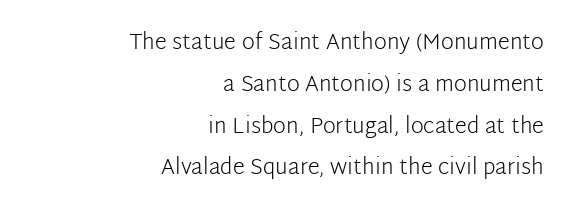
Q: Is the text bold? A: No.
Q: Is the text italic (slanted)? A: No, it is upright.
Q: Is the text underlined? A: No.
Q: How is the paragraph aligned? A: Right-aligned.
Q: Is the spacing between letters normal or unusually wide? A: Normal.
Q: Is the spacing between lines tight, normal or loose? A: Loose.
